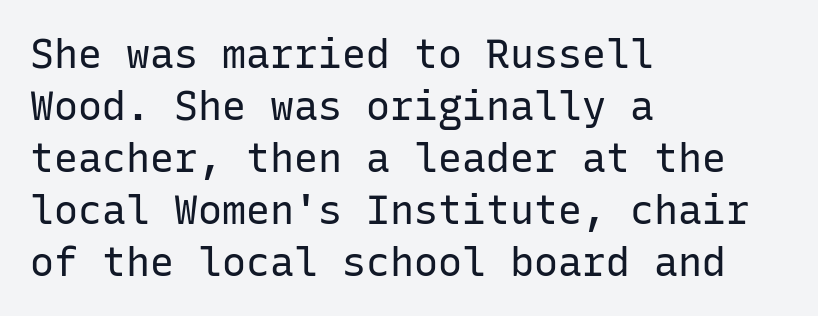
The image shows 40 px regular-weight sans-serif type, upright, monospaced; set left-aligned, normal line spacing (1.3x), normal letter spacing, not underlined; low stroke contrast and a medium x-height.
